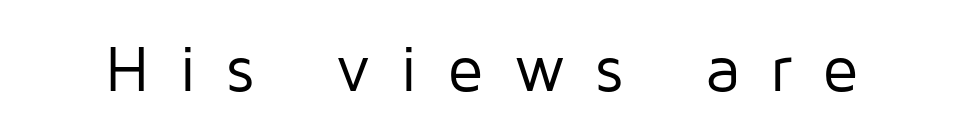
Q: Is the text bold? A: No.
Q: Is the text italic (slanted)? A: No, it is upright.
Q: Is the typeface a serif or a sans-serif typeface? A: Sans-serif.
Q: Is the text underlined? A: No.
Q: Is the spacing between letters normal or unusually wide? A: Unusually wide.
Q: Width (condensed, normal, or wide)? A: Normal.
Q: Stroke contrast? A: Low.
Q: x-height? A: Medium.
Q: Monospaced? A: No.
